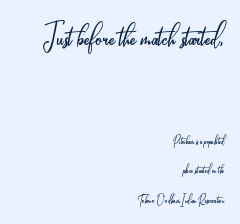
{"serif": "no", "bold": "no", "weight": "light", "width": "condensed", "stroke_contrast": "low", "x_height": "small", "monospaced": "no", "underline": "no", "align": "right", "line_spacing": "loose", "line_spacing_ratio": 2.12, "letter_spacing": "normal", "letter_spacing_em": 0.0, "larger_block": "first", "size_ratio": 2.86, "glyph_px": 40}
